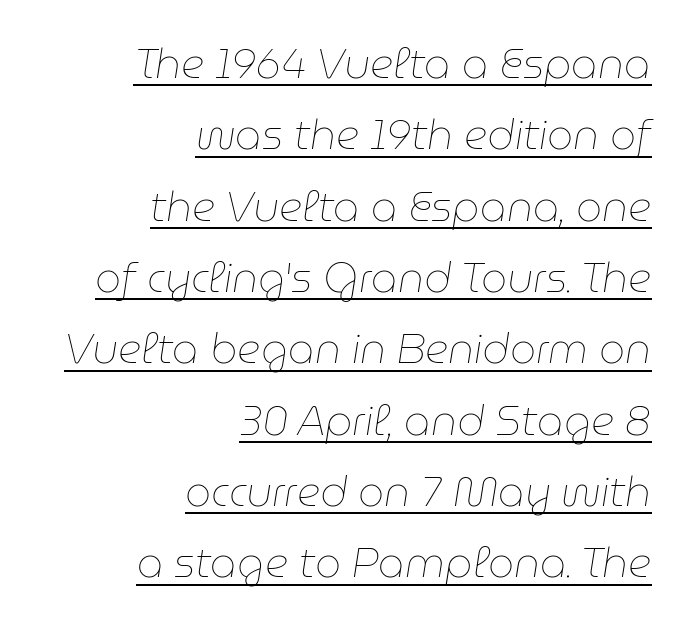
{"italic": "yes", "lean": "right", "slant_degrees": 9, "bold": "no", "weight": "thin", "width": "normal", "stroke_contrast": "low", "x_height": "medium", "monospaced": "no", "underline": "yes", "align": "right", "line_spacing_ratio": 1.74, "letter_spacing": "normal", "letter_spacing_em": 0.0, "glyph_px": 41}
